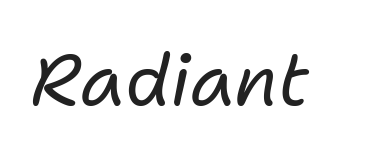
{"italic": "yes", "lean": "right", "slant_degrees": 11, "bold": "no", "weight": "regular", "width": "normal", "stroke_contrast": "low", "x_height": "medium", "monospaced": "no", "underline": "no", "letter_spacing": "normal", "letter_spacing_em": 0.0, "glyph_px": 72}
